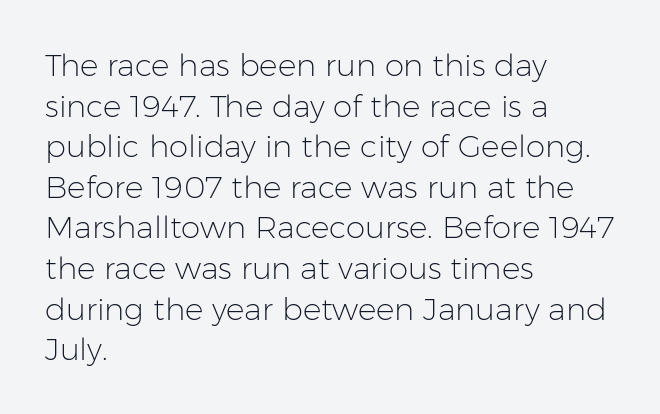
The image shows 31 px light sans-serif type, upright; set left-aligned, normal line spacing (1.31x), normal letter spacing, not underlined; low stroke contrast and a medium x-height.
